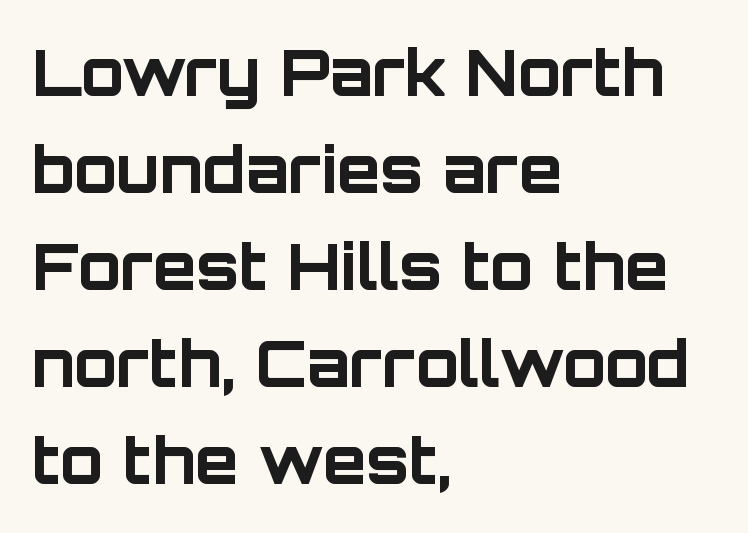
Q: Is the text bold? A: Yes.
Q: Is the text italic (slanted)? A: No, it is upright.
Q: Is the typeface a serif or a sans-serif typeface? A: Sans-serif.
Q: Is the text underlined? A: No.
Q: How is the paragraph aligned? A: Left-aligned.
Q: Is the spacing between letters normal or unusually wide? A: Normal.
Q: Is the spacing between lines tight, normal or loose? A: Normal.
Q: Width (condensed, normal, or wide)? A: Normal.
Q: Stroke contrast? A: Low.
Q: x-height? A: Large.
Q: Monospaced? A: No.
